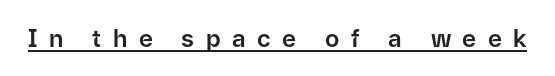
The image shows 24 px text type, upright; set unusually wide letter spacing (+0.48 em), underlined.
